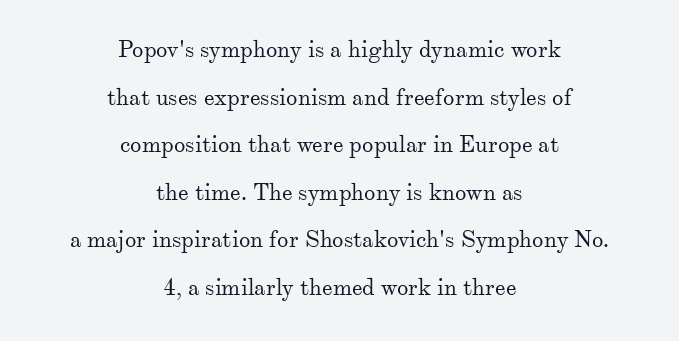
Q: Is the text bold? A: No.
Q: Is the text italic (slanted)? A: No, it is upright.
Q: Is the text underlined? A: No.
Q: How is the paragraph aligned? A: Centered.
Q: Is the spacing between letters normal or unusually wide? A: Normal.
Q: Is the spacing between lines tight, normal or loose? A: Loose.
